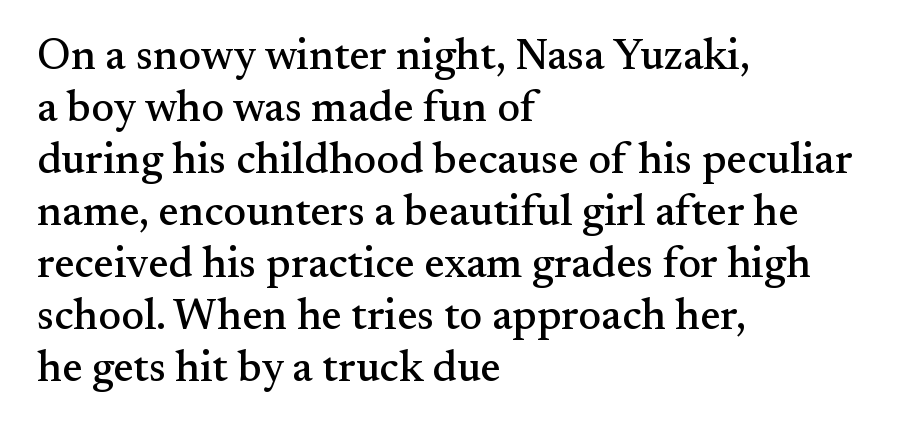
Q: Is the text italic (slanted)? A: No, it is upright.
Q: Is the typeface a serif or a sans-serif typeface? A: Serif.
Q: Is the text underlined? A: No.
Q: How is the paragraph aligned? A: Left-aligned.
Q: Is the spacing between letters normal or unusually wide? A: Normal.
Q: Width (condensed, normal, or wide)? A: Normal.
Q: Stroke contrast? A: Medium.
Q: x-height? A: Small.
Q: Monospaced? A: No.
